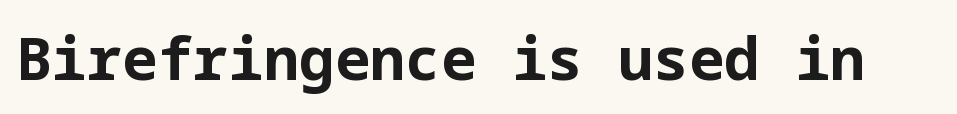
{"serif": "no", "italic": "no", "bold": "yes", "weight": "bold", "width": "normal", "stroke_contrast": "low", "x_height": "medium", "underline": "no", "letter_spacing": "normal", "letter_spacing_em": 0.0, "glyph_px": 59}
